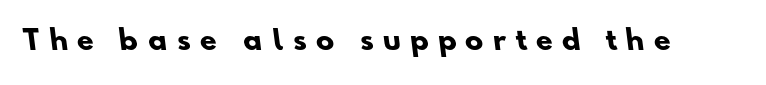
The image shows 27 px bold type; set unusually wide letter spacing (+0.35 em), not underlined.
